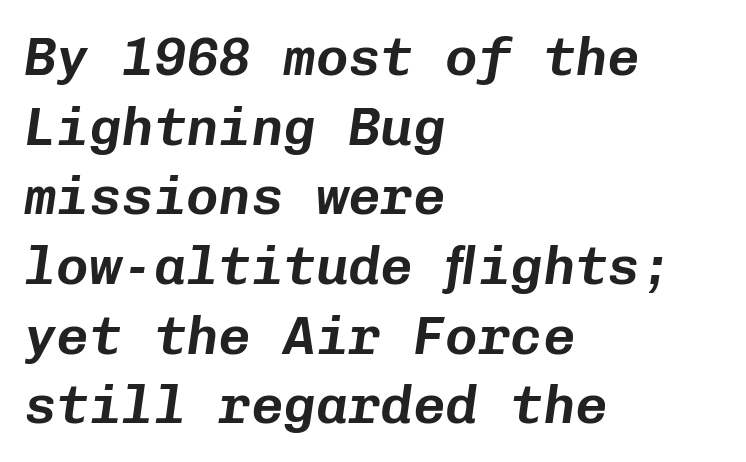
Q: Is the text italic (slanted)? A: Yes, it leans right by about 8 degrees.
Q: Is the text underlined? A: No.
Q: How is the paragraph aligned? A: Left-aligned.
Q: Is the spacing between letters normal or unusually wide? A: Normal.
Q: Is the spacing between lines tight, normal or loose? A: Normal.
Q: Width (condensed, normal, or wide)? A: Normal.
Q: Stroke contrast? A: Low.
Q: x-height? A: Medium.
Q: Monospaced? A: Yes.
